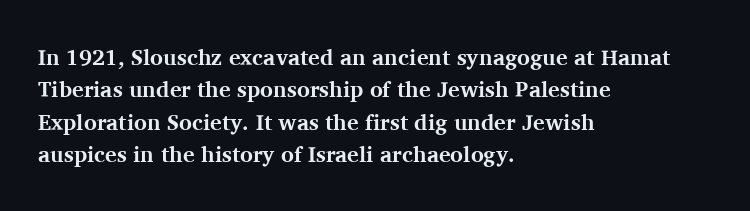
The image shows 22 px bold type, upright; set left-aligned, normal line spacing (1.47x), normal letter spacing, not underlined.
